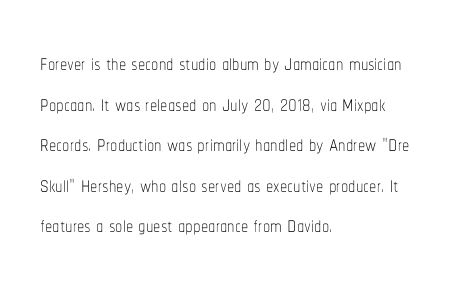
The image shows 29 px thin, condensed type, upright; set left-aligned, normal line spacing (1.4x), normal letter spacing, not underlined; low stroke contrast and a medium x-height.
